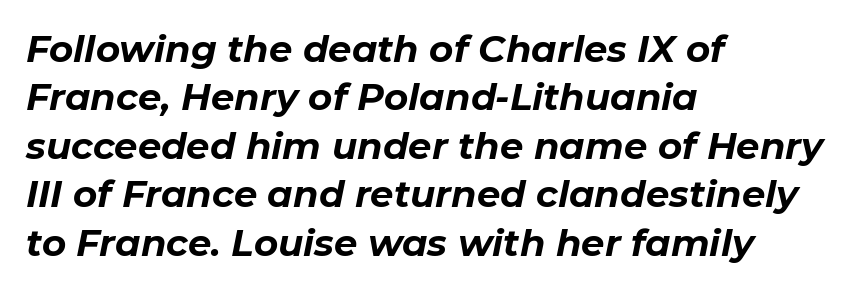
{"italic": "yes", "lean": "right", "slant_degrees": 11, "bold": "yes", "weight": "bold", "width": "normal", "stroke_contrast": "low", "x_height": "medium", "monospaced": "no", "underline": "no", "align": "left", "line_spacing": "normal", "line_spacing_ratio": 1.31, "letter_spacing": "normal", "letter_spacing_em": 0.0, "glyph_px": 37}
